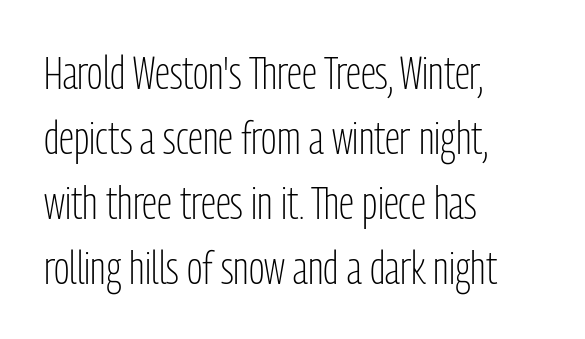
{"serif": "no", "italic": "no", "bold": "no", "weight": "light", "width": "condensed", "stroke_contrast": "low", "x_height": "medium", "monospaced": "no", "underline": "no", "align": "left", "line_spacing": "normal", "line_spacing_ratio": 1.41, "letter_spacing": "normal", "letter_spacing_em": 0.0, "glyph_px": 46}
